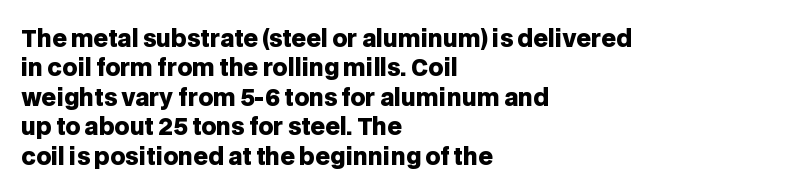
{"italic": "no", "bold": "yes", "underline": "no", "align": "left", "line_spacing": "normal", "line_spacing_ratio": 1.28, "letter_spacing": "normal", "letter_spacing_em": 0.0, "glyph_px": 23}
